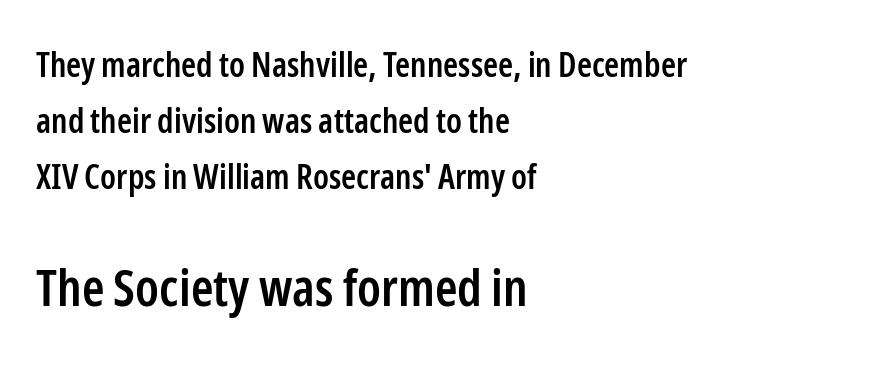
{"serif": "no", "italic": "no", "bold": "semi", "weight": "semibold", "width": "condensed", "stroke_contrast": "low", "x_height": "medium", "monospaced": "no", "underline": "no", "align": "left", "line_spacing": "normal", "line_spacing_ratio": 1.65, "letter_spacing": "normal", "letter_spacing_em": 0.0, "larger_block": "second", "size_ratio": 1.5, "glyph_px": 51}
